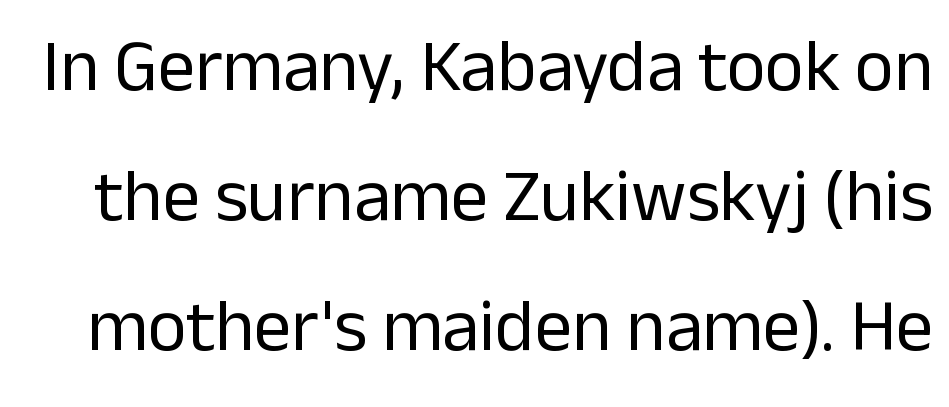
The image shows 74 px regular-weight sans-serif type, upright; set line spacing 1.76x, normal letter spacing, not underlined; low stroke contrast and a medium x-height.
